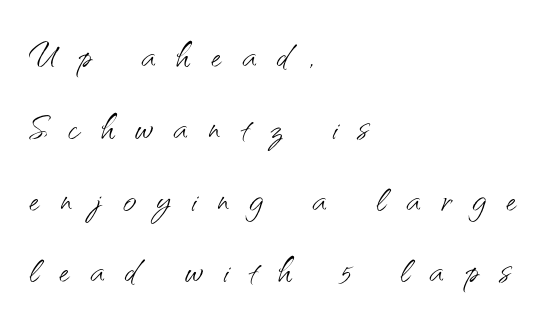
The horizontal fit of the characters is loose and conspicuously gappy. The face used here is proportionally spaced, like ordinary book or web type. To sum up the face: it is a sans, with no serifs.
